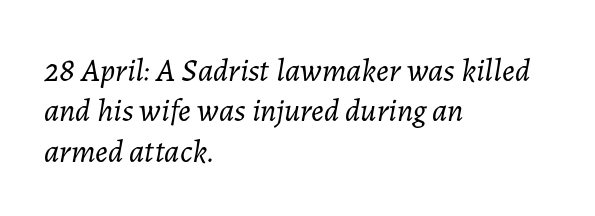
The image shows 32 px light type, italic (leaning right); set left-aligned, normal line spacing (1.26x), normal letter spacing, not underlined; low stroke contrast and a medium x-height.
